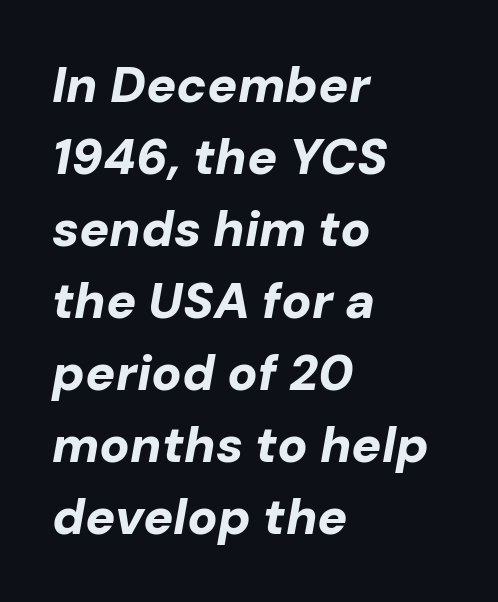
The image shows 50 px bold type, italic (leaning right); set left-aligned, normal line spacing (1.44x), normal letter spacing, not underlined; low stroke contrast and a medium x-height.
